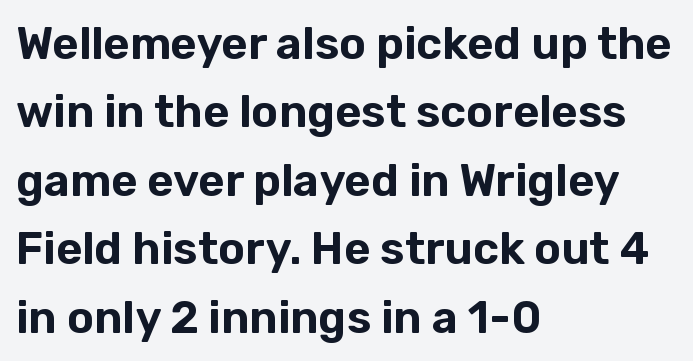
If you measured baseline to baseline, you'd find a middling distance. You could not count columns in this text — the font is proportionally spaced. This sample uses plain, unmodified letter spacing. A roman cut, with each character standing at attention. A classic flush-left, rag-right setting is used for this passage. Words float on clear page, feet unadorned.
